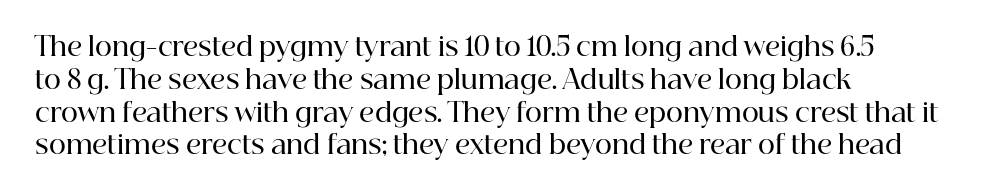
Q: Is the text bold? A: Semi-bold.
Q: Is the text italic (slanted)? A: No, it is upright.
Q: Is the text underlined? A: No.
Q: How is the paragraph aligned? A: Left-aligned.
Q: Is the spacing between letters normal or unusually wide? A: Normal.
Q: Is the spacing between lines tight, normal or loose? A: Normal.
